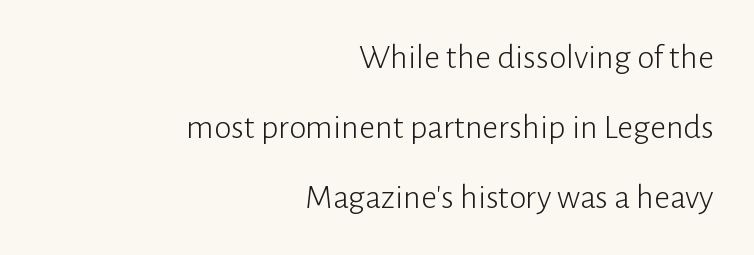
{"serif": "no", "italic": "no", "bold": "no", "weight": "light", "width": "normal", "stroke_contrast": "low", "x_height": "medium", "monospaced": "no", "underline": "no", "align": "right", "line_spacing": "loose", "line_spacing_ratio": 2.0, "letter_spacing": "normal", "letter_spacing_em": 0.0, "glyph_px": 35}
